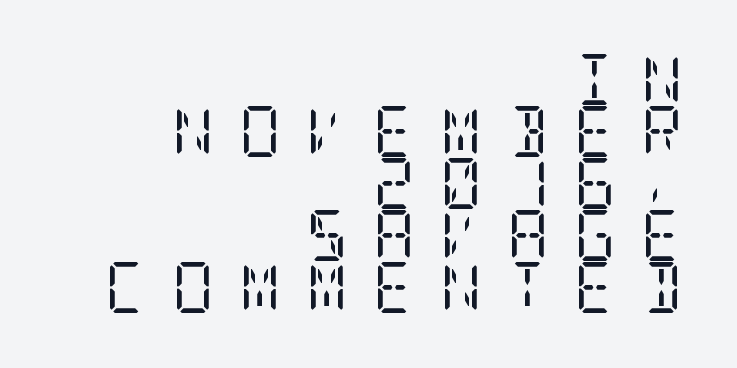
Q: Is the text bold? A: No.
Q: Is the text italic (slanted)? A: No, it is upright.
Q: Is the typeface a serif or a sans-serif typeface? A: Serif.
Q: Is the text underlined? A: No.
Q: How is the paragraph aligned? A: Right-aligned.
Q: Is the spacing between letters normal or unusually wide? A: Unusually wide.
Q: Is the spacing between lines tight, normal or loose? A: Tight.
Q: Width (condensed, normal, or wide)? A: Condensed.
Q: Stroke contrast? A: Low.
Q: x-height? A: Large.
